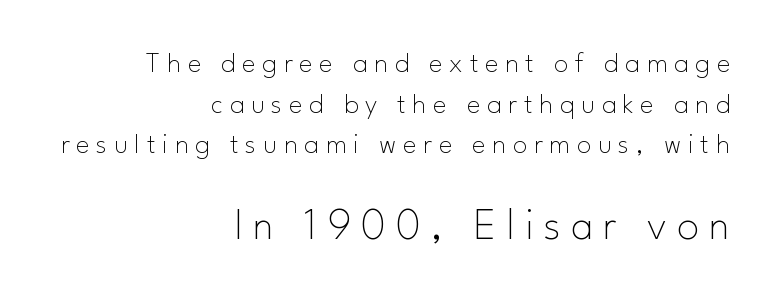
No extra ink here — the face is not bold. Character widths vary here, with narrow letters taking less room than wide ones. The face used here is rendered with a markedly widened letterfit. The paragraph has a hard right edge and a soft left edge.
